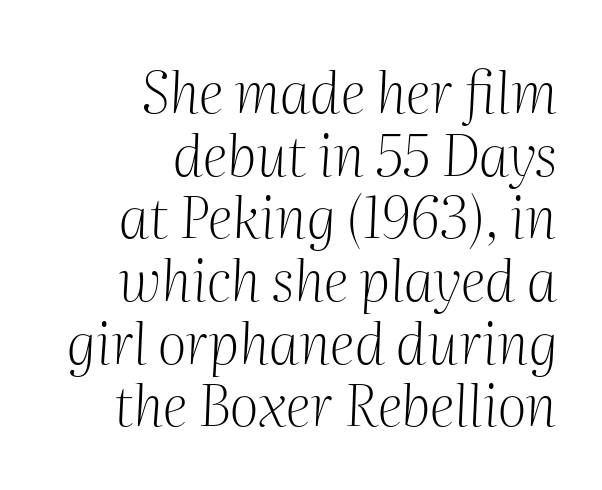
The image shows 57 px light serif type, italic (leaning right); set right-aligned, tight line spacing (1.1x), normal letter spacing, not underlined; medium stroke contrast and a medium x-height.
